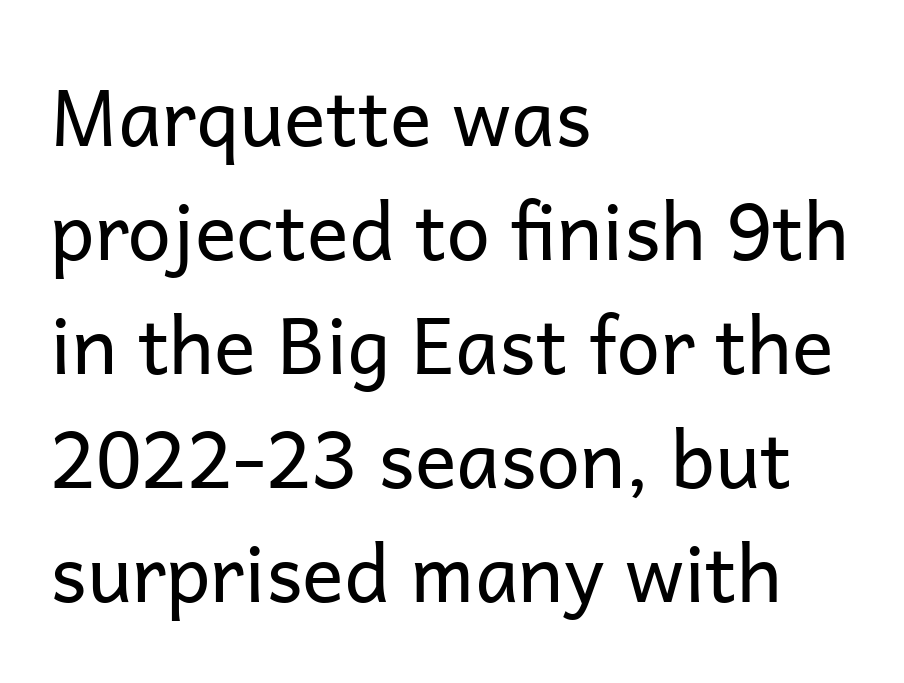
Q: Is the text bold? A: No.
Q: Is the text italic (slanted)? A: No, it is upright.
Q: Is the typeface a serif or a sans-serif typeface? A: Sans-serif.
Q: Is the text underlined? A: No.
Q: How is the paragraph aligned? A: Left-aligned.
Q: Is the spacing between letters normal or unusually wide? A: Normal.
Q: Is the spacing between lines tight, normal or loose? A: Normal.
Q: Width (condensed, normal, or wide)? A: Normal.
Q: Stroke contrast? A: Low.
Q: x-height? A: Medium.
Q: Monospaced? A: No.
